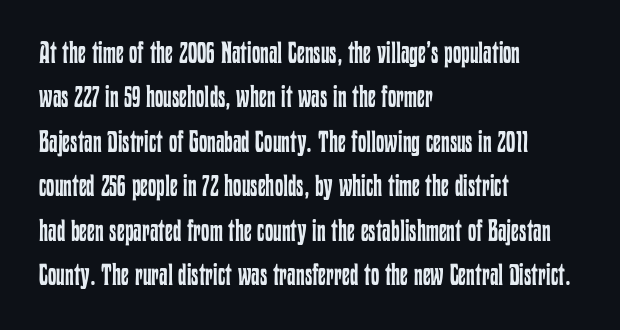
{"italic": "no", "bold": "no", "weight": "regular", "width": "condensed", "stroke_contrast": "low", "x_height": "medium", "monospaced": "no", "underline": "no", "align": "left", "line_spacing": "normal", "line_spacing_ratio": 1.48, "letter_spacing": "normal", "letter_spacing_em": 0.0, "glyph_px": 30}
